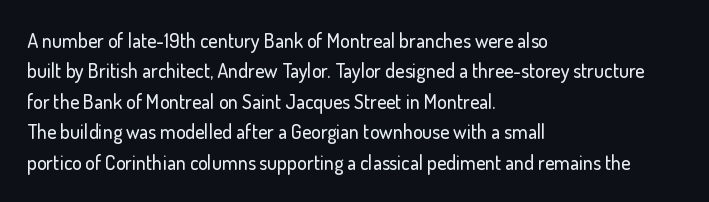
{"italic": "no", "underline": "no", "align": "left", "line_spacing": "normal", "line_spacing_ratio": 1.52, "letter_spacing": "normal", "letter_spacing_em": 0.0, "glyph_px": 20}
